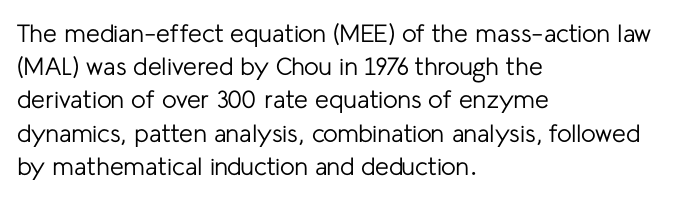
The image shows 25 px text type, upright; set left-aligned, normal line spacing (1.33x), normal letter spacing, not underlined.
